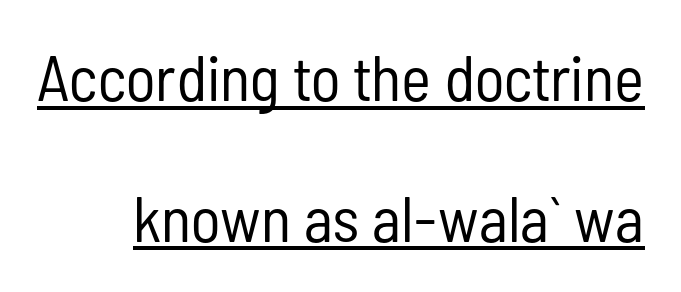
Q: Is the text bold? A: No.
Q: Is the text italic (slanted)? A: No, it is upright.
Q: Is the typeface a serif or a sans-serif typeface? A: Sans-serif.
Q: Is the text underlined? A: Yes.
Q: Is the spacing between letters normal or unusually wide? A: Normal.
Q: Is the spacing between lines tight, normal or loose? A: Loose.
Q: Width (condensed, normal, or wide)? A: Condensed.
Q: Stroke contrast? A: Low.
Q: x-height? A: Medium.
Q: Monospaced? A: No.
